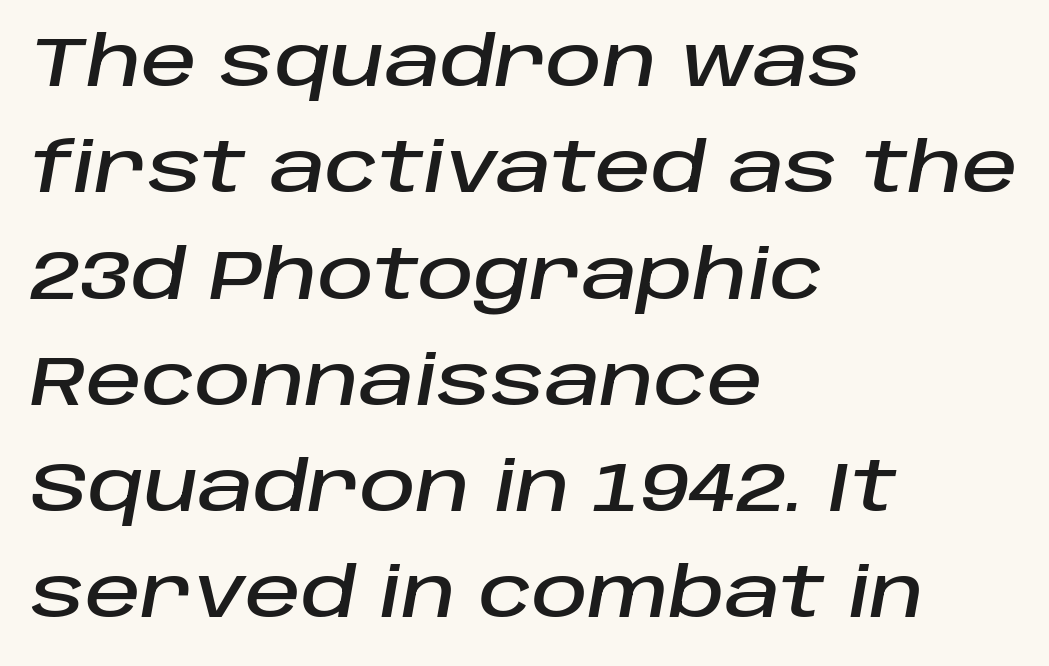
This rendering uses left alignment, leaving the right contour irregular. Tracking value appears to be zero — textbook default spacing. Proportional: the letters do not fall into vertical columns. Summary of vertical rhythm: regular, with standard interline spacing. Has an underline been added? It has not. The typography opts for an oblique posture over an upright one.
